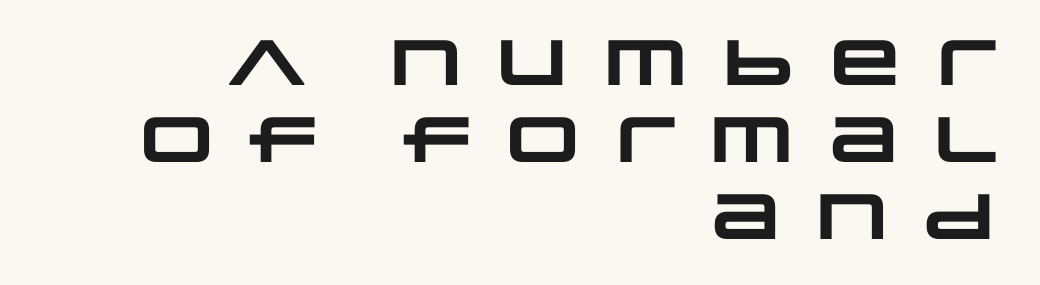
{"serif": "no", "bold": "yes", "weight": "heavy", "width": "wide", "stroke_contrast": "low", "x_height": "large", "monospaced": "no", "underline": "no", "align": "right", "line_spacing_ratio": 1.2, "glyph_px": 64}
